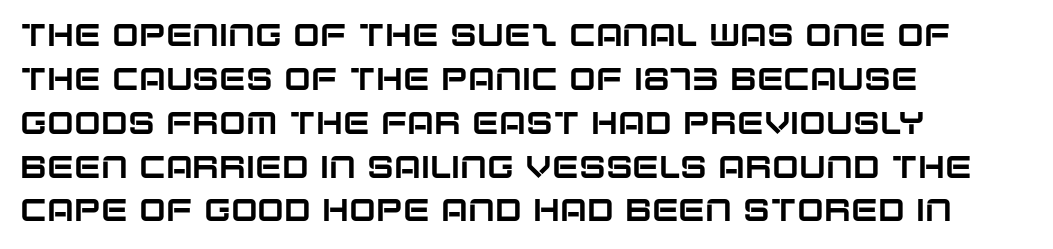
{"serif": "no", "italic": "no", "width": "normal", "stroke_contrast": "low", "x_height": "large", "monospaced": "no", "underline": "no", "align": "left", "line_spacing": "normal", "line_spacing_ratio": 1.37, "letter_spacing": "normal", "letter_spacing_em": 0.0, "glyph_px": 32}
